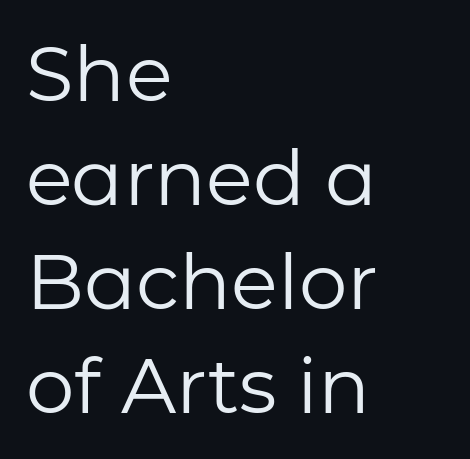
Q: Is the text bold? A: No.
Q: Is the text italic (slanted)? A: No, it is upright.
Q: Is the typeface a serif or a sans-serif typeface? A: Sans-serif.
Q: Is the text underlined? A: No.
Q: How is the paragraph aligned? A: Left-aligned.
Q: Is the spacing between letters normal or unusually wide? A: Normal.
Q: Is the spacing between lines tight, normal or loose? A: Normal.
Q: Width (condensed, normal, or wide)? A: Normal.
Q: Stroke contrast? A: Low.
Q: x-height? A: Medium.
Q: Monospaced? A: No.
